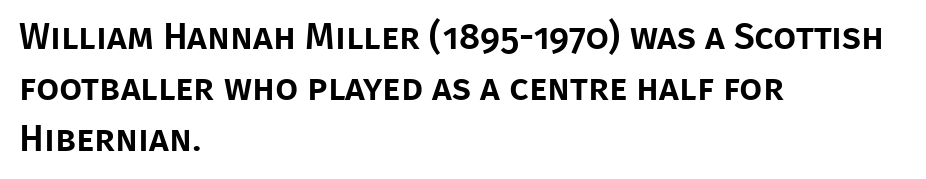
The image shows 37 px sans-serif type, upright; set left-aligned, normal line spacing (1.38x), normal letter spacing, not underlined; low stroke contrast and a large x-height.
